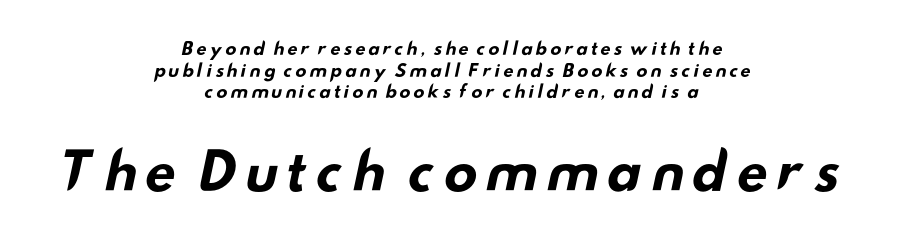
Q: Is the text bold? A: Yes.
Q: Is the typeface a serif or a sans-serif typeface? A: Sans-serif.
Q: Is the text underlined? A: No.
Q: How is the paragraph aligned? A: Centered.
Q: Is the spacing between lines tight, normal or loose? A: Normal.
Q: Which block of text is set in a larger size, the first (top) or the second (bottom)? A: The second (bottom) one.
Q: Width (condensed, normal, or wide)? A: Wide.
Q: Stroke contrast? A: Low.
Q: x-height? A: Small.
Q: Monospaced? A: No.
